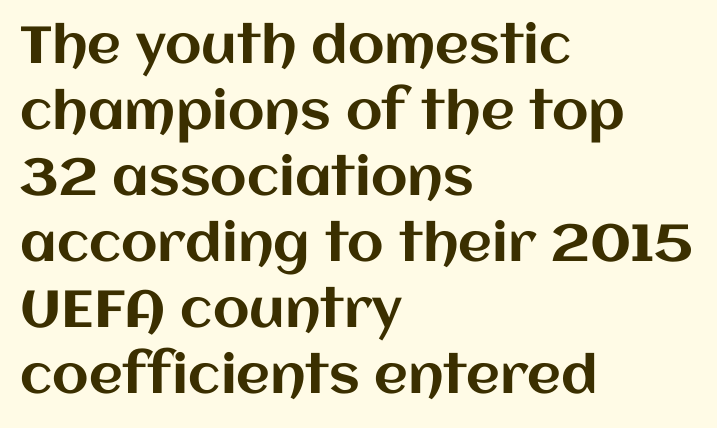
Spacing between characters is what you'd get straight out of the box. Unlike italic type, these characters show no tilt at all. The string is rendered with underlining switched off. Every row of glyphs begins at an identical x-position on the left. This block has exactly the height ordinary leading produces.
